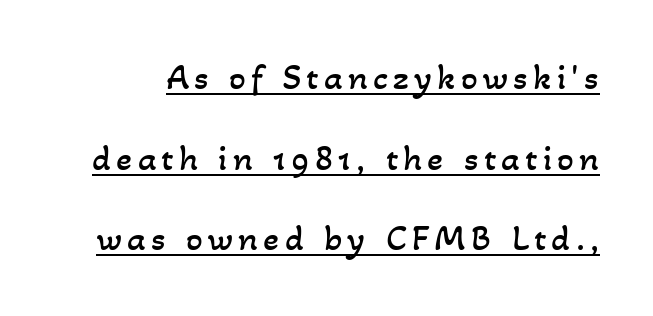
{"bold": "no", "weight": "regular", "width": "normal", "stroke_contrast": "low", "x_height": "small", "monospaced": "no", "underline": "yes", "line_spacing": "loose", "line_spacing_ratio": 2.18, "glyph_px": 37}
